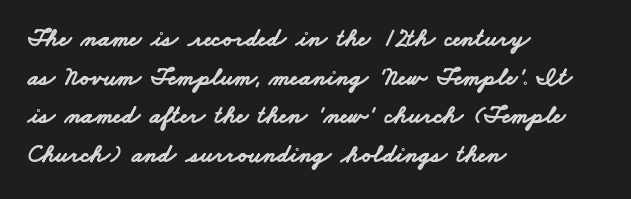
The ragged edge is on the right, which tells us the setting is flush left. Any mark beneath the type? The region is blank. The letters sit at their default tracking, neither squeezed nor spread. The face used here has the dense, thick strokes of a bold. Interline gaps are of average width in this sample.
